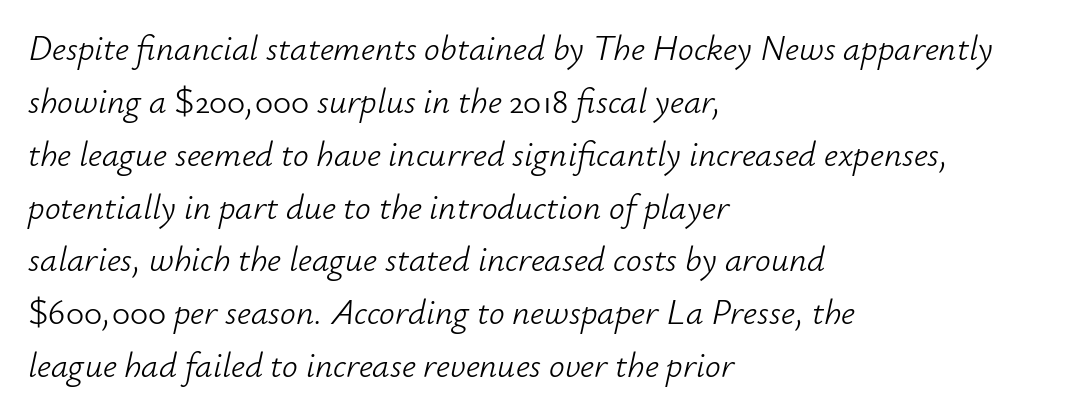
{"italic": "yes", "lean": "right", "slant_degrees": 12, "bold": "no", "weight": "light", "width": "normal", "stroke_contrast": "low", "x_height": "small", "monospaced": "no", "underline": "no", "align": "left", "line_spacing": "normal", "line_spacing_ratio": 1.51, "letter_spacing": "normal", "letter_spacing_em": 0.0, "glyph_px": 35}
